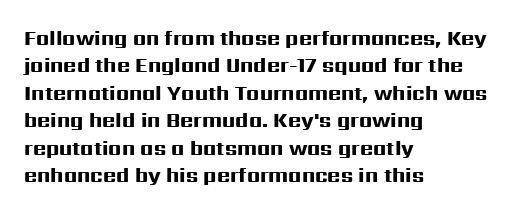
{"italic": "no", "bold": "yes", "underline": "no", "align": "left", "line_spacing": "normal", "line_spacing_ratio": 1.37, "letter_spacing": "normal", "letter_spacing_em": 0.0, "glyph_px": 20}
